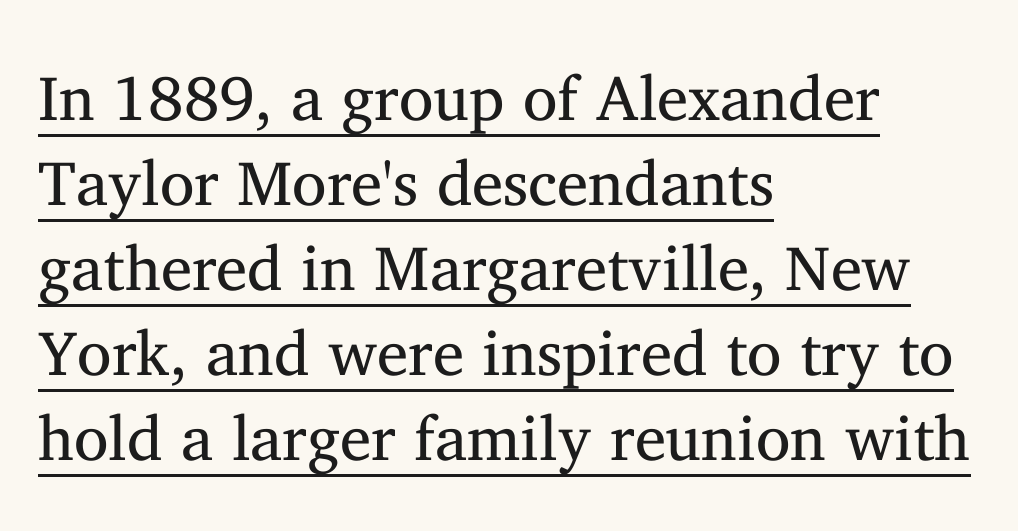
{"serif": "yes", "italic": "no", "bold": "no", "weight": "regular", "width": "normal", "stroke_contrast": "medium", "x_height": "medium", "monospaced": "no", "underline": "yes", "align": "left", "line_spacing": "normal", "line_spacing_ratio": 1.35, "letter_spacing": "normal", "letter_spacing_em": 0.0, "glyph_px": 63}
